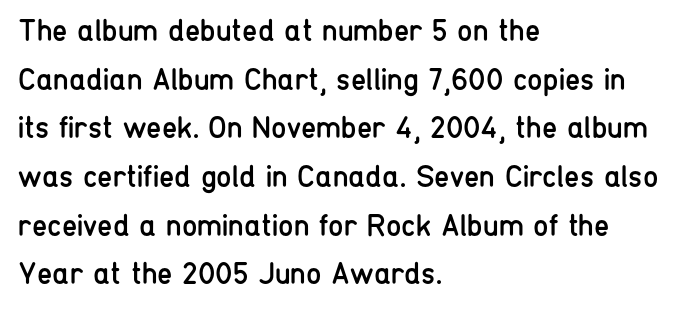
Q: Is the text bold? A: No.
Q: Is the text italic (slanted)? A: No, it is upright.
Q: Is the typeface a serif or a sans-serif typeface? A: Sans-serif.
Q: Is the text underlined? A: No.
Q: How is the paragraph aligned? A: Left-aligned.
Q: Is the spacing between letters normal or unusually wide? A: Normal.
Q: Is the spacing between lines tight, normal or loose? A: Normal.
Q: Width (condensed, normal, or wide)? A: Condensed.
Q: Stroke contrast? A: Low.
Q: x-height? A: Medium.
Q: Monospaced? A: No.
